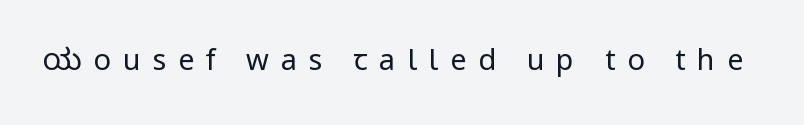
Q: Is the text bold? A: No.
Q: Is the text italic (slanted)? A: No, it is upright.
Q: Is the typeface a serif or a sans-serif typeface? A: Sans-serif.
Q: Is the text underlined? A: No.
Q: Is the spacing between letters normal or unusually wide? A: Unusually wide.
Q: Width (condensed, normal, or wide)? A: Normal.
Q: Stroke contrast? A: Low.
Q: x-height? A: Medium.
Q: Monospaced? A: No.
